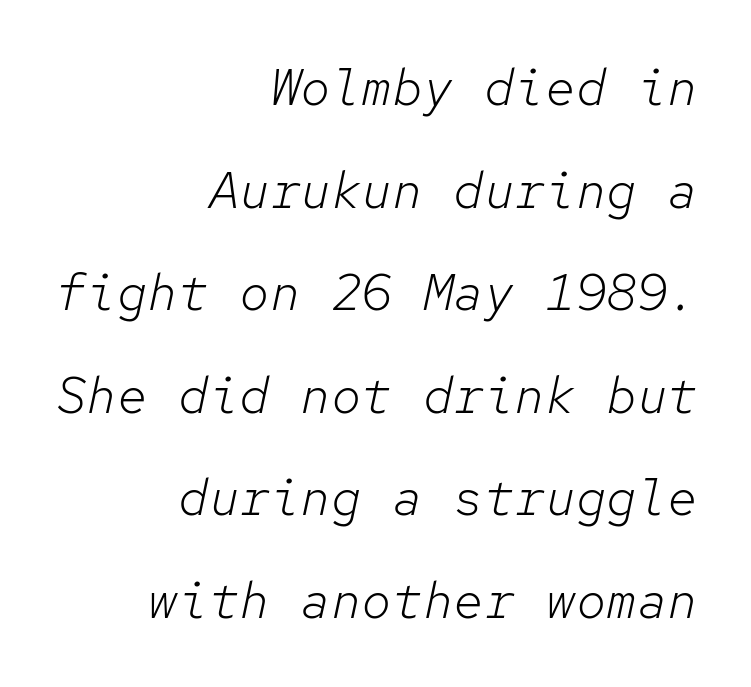
This sample is right-justified, so line beginnings fall wherever the words allow. Caption: standard tracking, unaltered. A typesetter would call this monospace, since all characters share one set width. Honestly, the rows look like they've been pulled way apart. Type without underlining. The typesetting does not lean heavy: it is not bold.
